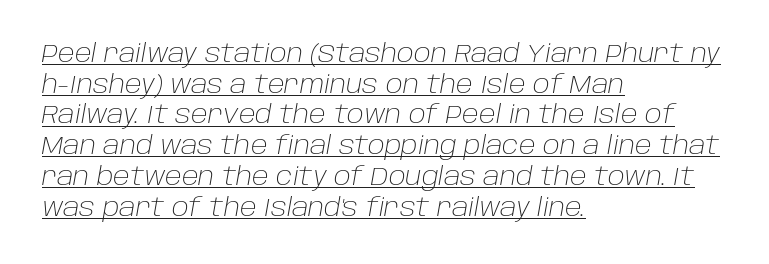
{"italic": "yes", "lean": "right", "slant_degrees": 10, "bold": "no", "underline": "yes", "align": "left", "line_spacing_ratio": 1.23, "letter_spacing": "normal", "letter_spacing_em": 0.0, "glyph_px": 25}
